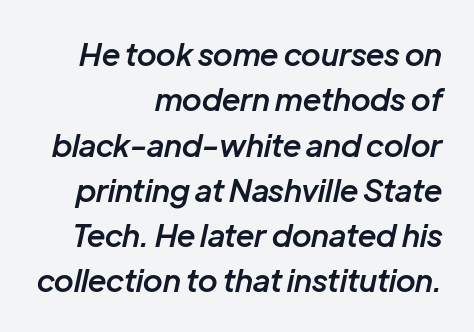
Q: Is the text bold? A: Semi-bold.
Q: Is the text italic (slanted)? A: Yes, it leans right by about 12 degrees.
Q: Is the text underlined? A: No.
Q: How is the paragraph aligned? A: Right-aligned.
Q: Is the spacing between letters normal or unusually wide? A: Normal.
Q: Is the spacing between lines tight, normal or loose? A: Normal.
Q: Width (condensed, normal, or wide)? A: Normal.
Q: Stroke contrast? A: Low.
Q: x-height? A: Medium.
Q: Monospaced? A: No.
